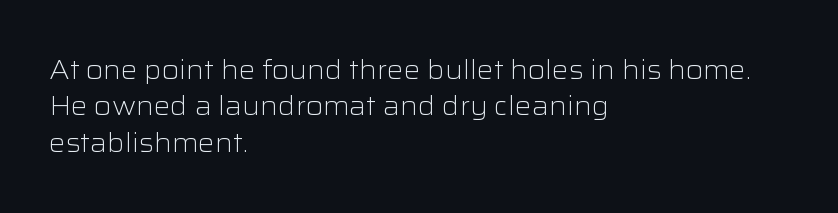
{"italic": "no", "bold": "no", "underline": "no", "align": "left", "line_spacing": "normal", "line_spacing_ratio": 1.4, "letter_spacing": "normal", "letter_spacing_em": 0.0, "glyph_px": 26}
